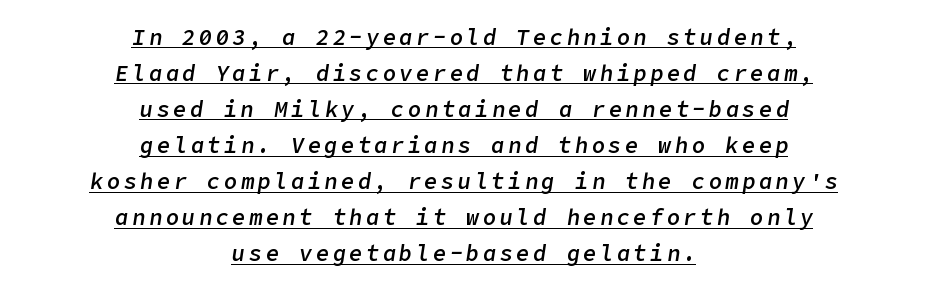
The image shows 22 px text type, italic (leaning right); set centered, normal line spacing (1.64x), underlined.
